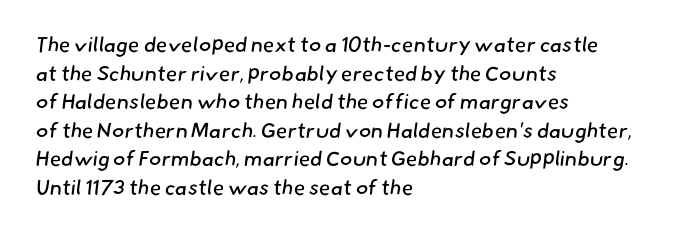
The image shows 21 px text type; set left-aligned, normal line spacing (1.36x), normal letter spacing, not underlined.
